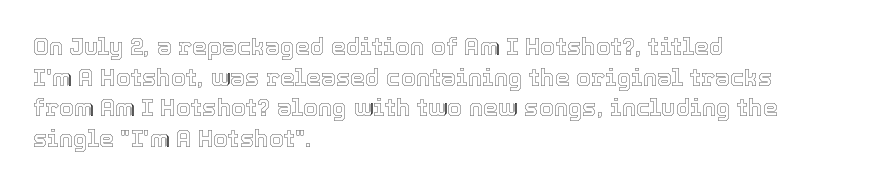
The image shows 24 px text type, upright; set left-aligned, normal line spacing (1.28x), normal letter spacing, not underlined.
